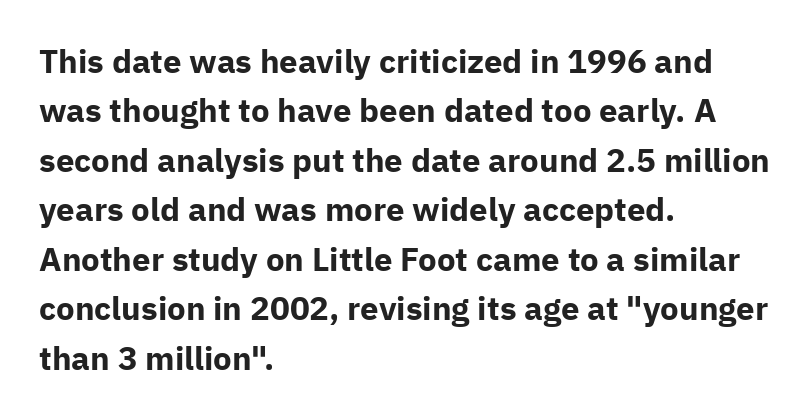
{"serif": "no", "italic": "no", "bold": "yes", "weight": "bold", "width": "normal", "stroke_contrast": "low", "x_height": "medium", "monospaced": "no", "underline": "no", "align": "left", "line_spacing": "normal", "line_spacing_ratio": 1.5, "letter_spacing": "normal", "letter_spacing_em": 0.0, "glyph_px": 33}
